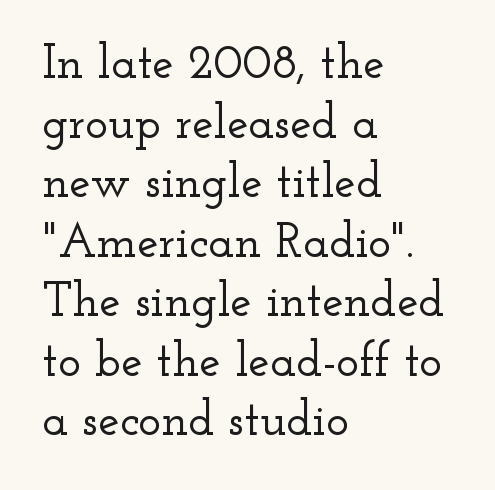
{"serif": "yes", "italic": "no", "width": "wide", "stroke_contrast": "low", "x_height": "small", "monospaced": "no", "underline": "no", "align": "left", "line_spacing_ratio": 1.24, "letter_spacing": "normal", "letter_spacing_em": 0.0, "glyph_px": 48}
